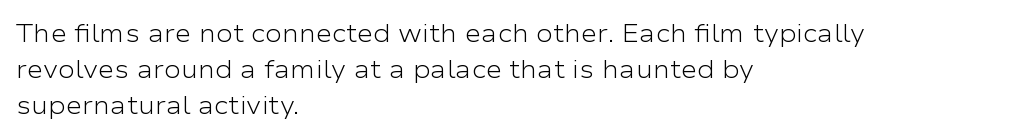
The image shows 25 px text type, upright; set left-aligned, normal line spacing (1.45x), normal letter spacing, not underlined.
